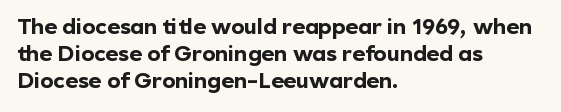
The image shows 22 px bold type, upright; set left-aligned, line spacing 1.23x, normal letter spacing, not underlined.
